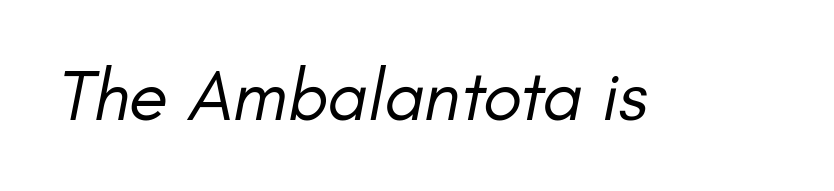
There's an unmistakable incline to the writing here. The foot of each line stays bare and open. Here the designer chose a conventional face with non-uniform glyph widths. The face used here is rendered with its standard letterfit. Think standard paragraph weight, or any step lighter than that.
